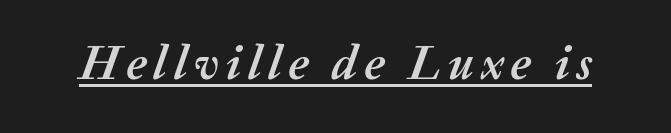
Italic? Definitely — the glyphs are oblique. Caption: lettering with a line underneath. Proportional: the letters do not fall into vertical columns. You'd pick this weight for a headline — it's a proper bold.
